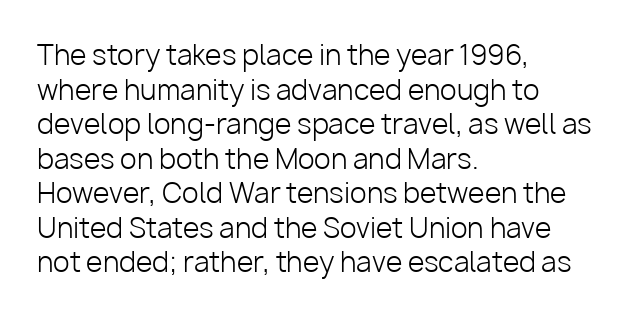
The block of text has a typical density, with ordinary space between rows. Which margin do the lines hug? The left one — the right edge is uneven. The space directly below the letters is spotless. This is the regular roman posture of the typeface. Does extra space separate the letters? No, they use regular spacing.
